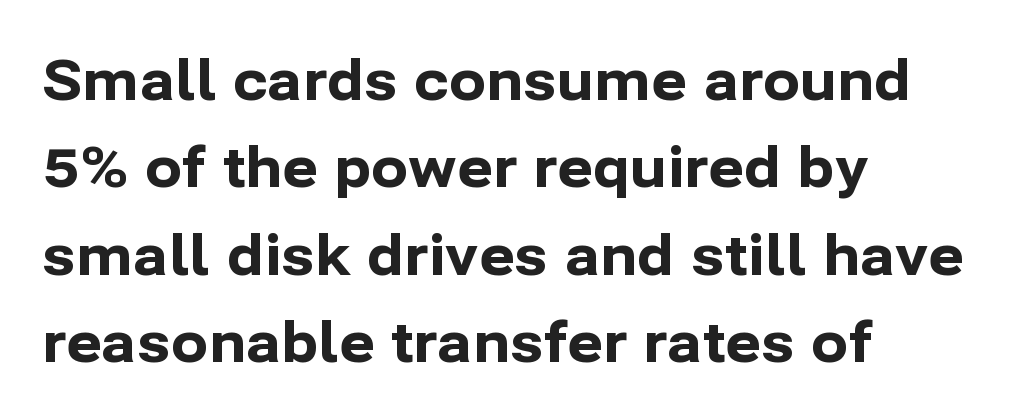
The image shows 55 px bold sans-serif type, upright; set left-aligned, normal line spacing (1.59x), normal letter spacing, not underlined; low stroke contrast and a medium x-height.
